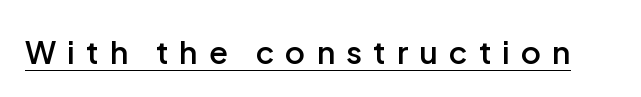
{"serif": "no", "italic": "no", "bold": "semi", "weight": "semibold", "width": "normal", "stroke_contrast": "low", "x_height": "medium", "monospaced": "no", "underline": "yes", "letter_spacing": "wide", "letter_spacing_em": 0.36, "glyph_px": 31}
